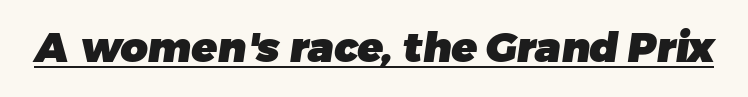
The face used here appears with an underline applied. Does the type have serifs? No, each stem ends abruptly. Every letter is thick-stroked: bold, no question. Each letter keeps its own natural width here, so spacing adapts to shape. What stands out about the letter spacing? Nothing — it is the standard amount.
